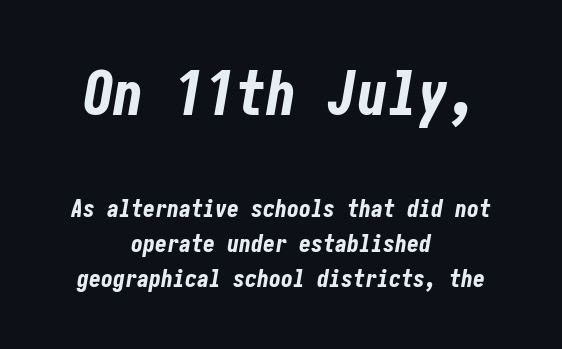
The tracking reads as untouched default to a designer's eye. The font is running at its bold setting. Line starts and ends both wander, symmetrically. Large over small — that's the arrangement of the two blocks here. Reading down the column, the eye jumps a familiar distance to each next line.
